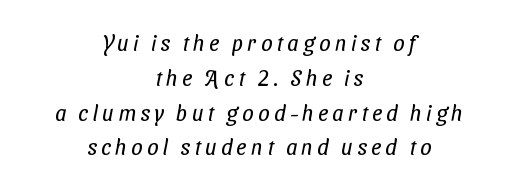
Q: Is the text bold? A: No.
Q: Is the text underlined? A: No.
Q: How is the paragraph aligned? A: Centered.
Q: Is the spacing between letters normal or unusually wide? A: Unusually wide.
Q: Is the spacing between lines tight, normal or loose? A: Normal.
